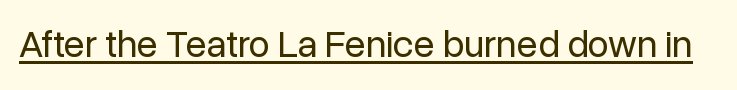
Check the space under the baseline: a stroke is drawn there. The face used here is proportionally spaced, like ordinary book or web type. The specimen reads as upright at a glance. The font is comparable to plain body text, perhaps lighter. The passage shown has conventional tracking throughout. Look at the bottom of the vertical strokes: they stop flat, with no serifs.
